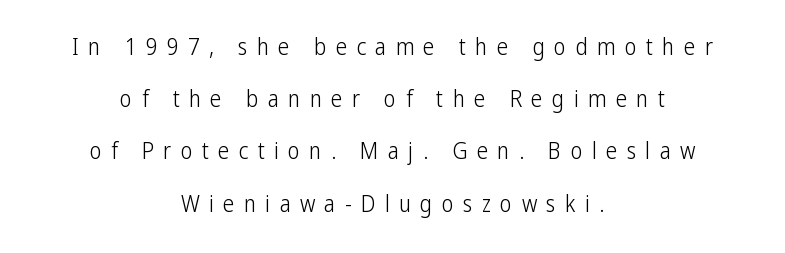
The image shows 23 px text type, upright; set centered, loose line spacing (2.27x), unusually wide letter spacing (+0.4 em), not underlined.
